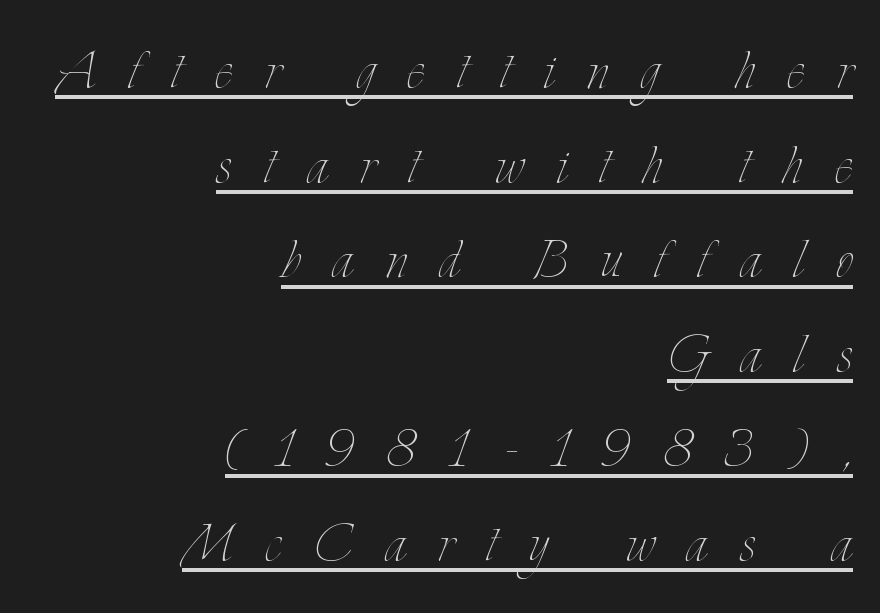
{"bold": "no", "weight": "thin", "width": "condensed", "stroke_contrast": "low", "x_height": "small", "monospaced": "no", "underline": "yes", "align": "right", "line_spacing": "normal", "line_spacing_ratio": 1.37, "letter_spacing": "wide", "letter_spacing_em": 0.47, "glyph_px": 69}
